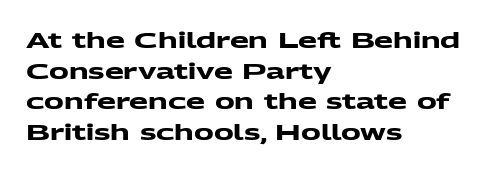
The image shows 22 px bold type; set left-aligned, normal line spacing (1.39x), normal letter spacing, not underlined.
